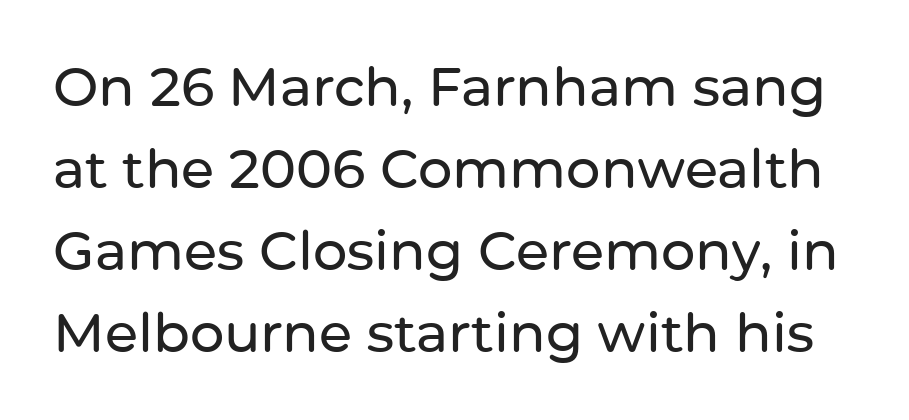
{"serif": "no", "italic": "no", "width": "normal", "stroke_contrast": "low", "x_height": "medium", "monospaced": "no", "underline": "no", "line_spacing": "normal", "line_spacing_ratio": 1.52, "letter_spacing": "normal", "letter_spacing_em": 0.0, "glyph_px": 54}
